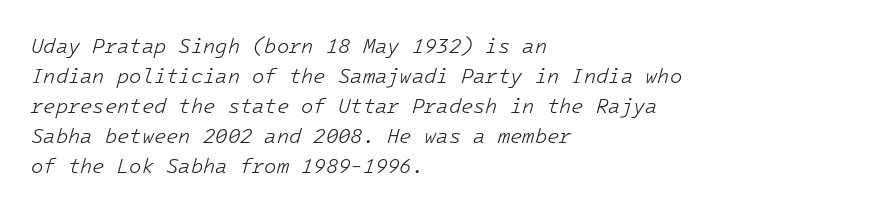
Slant detected: the letters are inclined. Any mark beneath the type? The region is blank. Every row of glyphs begins at an identical x-position on the left. The line texture is even and compact thanks to regular tracking. The space between consecutive lines is moderate. Weight: regular or lighter.
